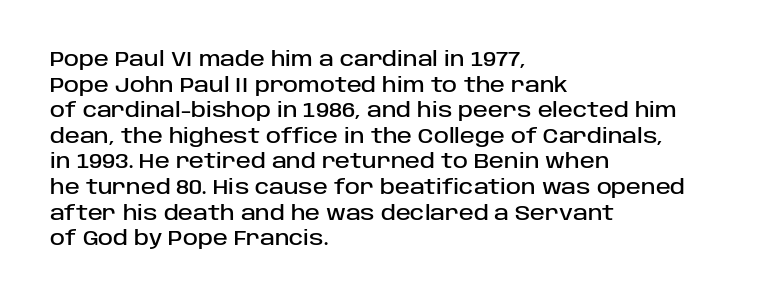
The image shows 20 px text type, upright; set left-aligned, normal line spacing (1.28x), normal letter spacing, not underlined.
